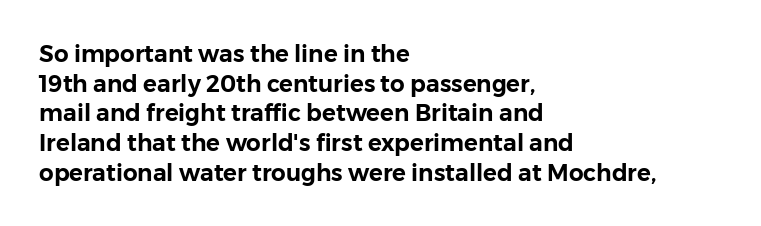
Q: Is the text italic (slanted)? A: No, it is upright.
Q: Is the text underlined? A: No.
Q: How is the paragraph aligned? A: Left-aligned.
Q: Is the spacing between letters normal or unusually wide? A: Normal.
Q: Is the spacing between lines tight, normal or loose? A: Normal.
